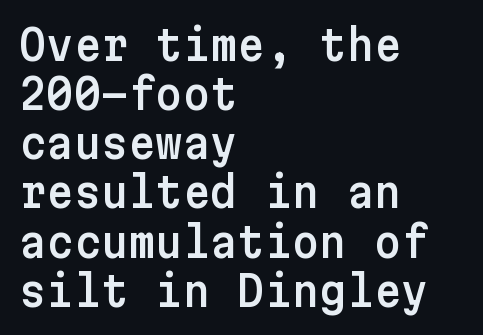
{"serif": "no", "italic": "no", "width": "normal", "stroke_contrast": "low", "x_height": "medium", "underline": "no", "align": "left", "line_spacing_ratio": 1.17, "letter_spacing": "normal", "letter_spacing_em": 0.0, "glyph_px": 42}
